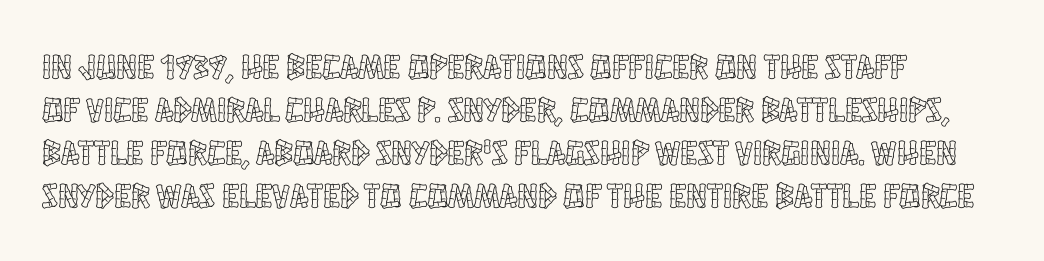
{"italic": "no", "width": "condensed", "x_height": "large", "monospaced": "no", "underline": "no", "line_spacing_ratio": 1.23, "letter_spacing": "normal", "letter_spacing_em": 0.0, "glyph_px": 35}
